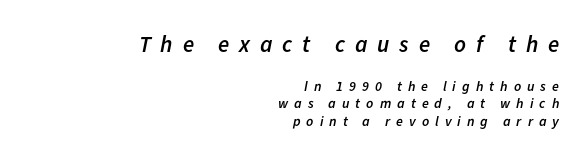
Summary of vertical rhythm: regular, with standard interline spacing. Display-style spreading of the glyphs; the letterfit is very open. Every row of glyphs terminates at an identical x-position on the right. Lines of text with bare space underneath. It's the slanting kind of type. The sample has been set in demibold, a notch under bold.
